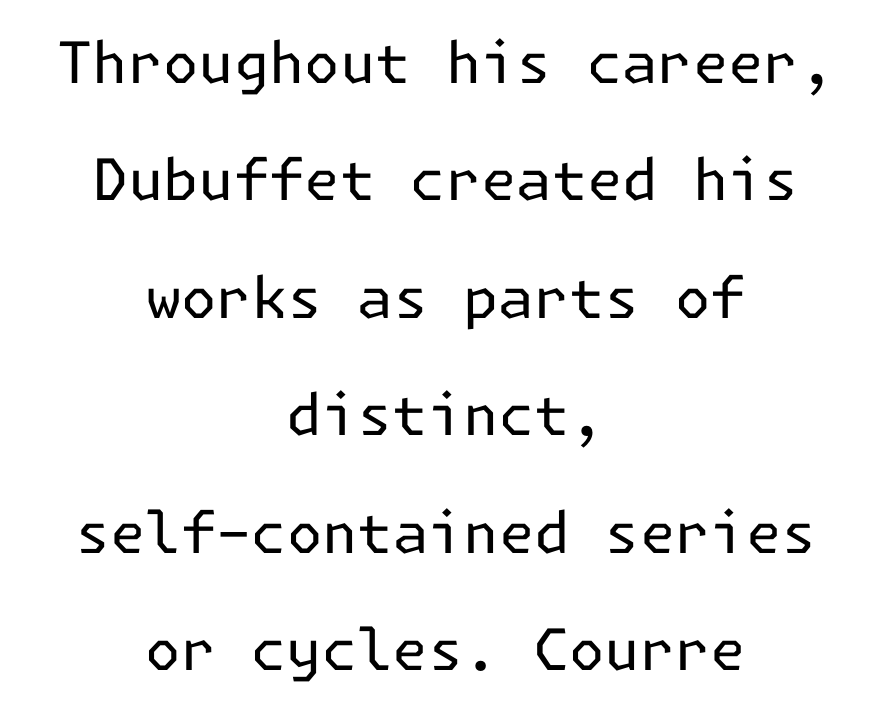
The weight would be labelled regular, book, light, or lighter still. Is there any slant? The stems are plumb. Both edges are ragged and mirror each other, which tells us the setting is centered. In terms of letterform style, serifs are entirely absent.
